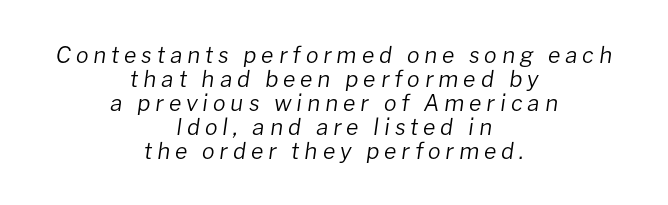
The image shows 23 px text type, italic (leaning right); set centered, tight line spacing (1.04x), unusually wide letter spacing (+0.21 em), not underlined.
